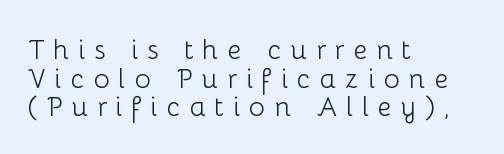
The image shows 27 px text type, upright; set left-aligned, tight line spacing (1.06x), unusually wide letter spacing (+0.33 em), not underlined.
